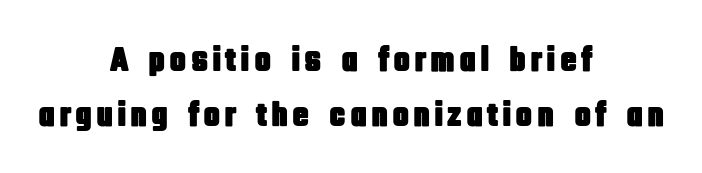
{"serif": "no", "italic": "no", "width": "condensed", "stroke_contrast": "low", "x_height": "large", "monospaced": "no", "underline": "no", "align": "center", "line_spacing": "normal", "line_spacing_ratio": 1.58, "glyph_px": 35}
